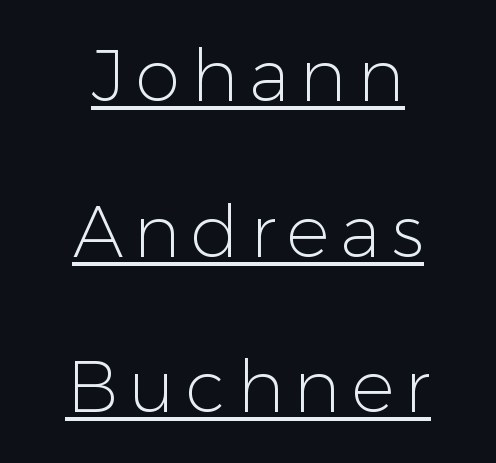
The image shows 72 px light sans-serif type, upright; set centered, loose line spacing (2.16x), underlined; low stroke contrast and a medium x-height.
